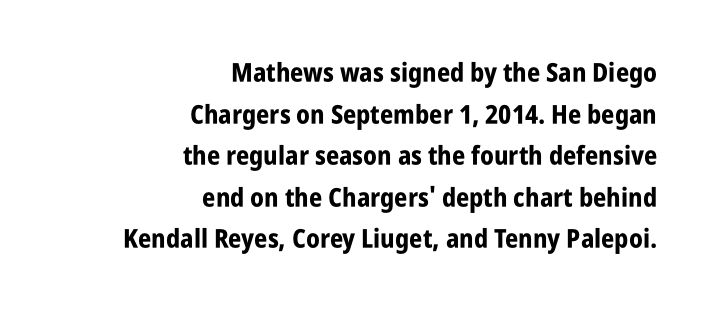
Q: Is the text bold? A: Yes.
Q: Is the text italic (slanted)? A: No, it is upright.
Q: Is the text underlined? A: No.
Q: How is the paragraph aligned? A: Right-aligned.
Q: Is the spacing between letters normal or unusually wide? A: Normal.
Q: Is the spacing between lines tight, normal or loose? A: Normal.
